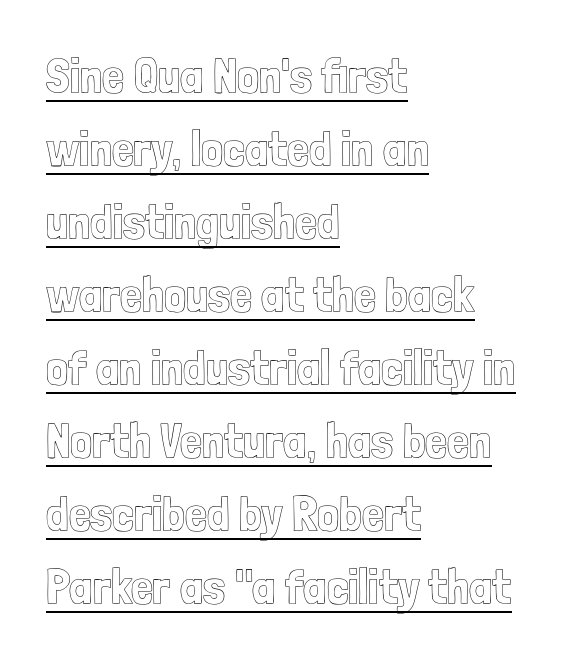
The image shows 49 px condensed type, upright; set left-aligned, normal line spacing (1.49x), normal letter spacing, underlined; a medium x-height.
